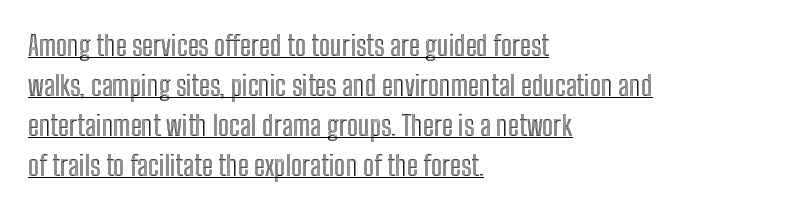
Somebody hit Ctrl+U on this one — the words are underlined. The type sits square on the baseline with zero lean. Evenly set lines give the paragraph a standard silhouette. The rendering uses natural spacing where letterforms have individual widths. Typeset ragged right — the left edge is the straight one. Students, note that the glyphs here touch the page at normal intervals.
